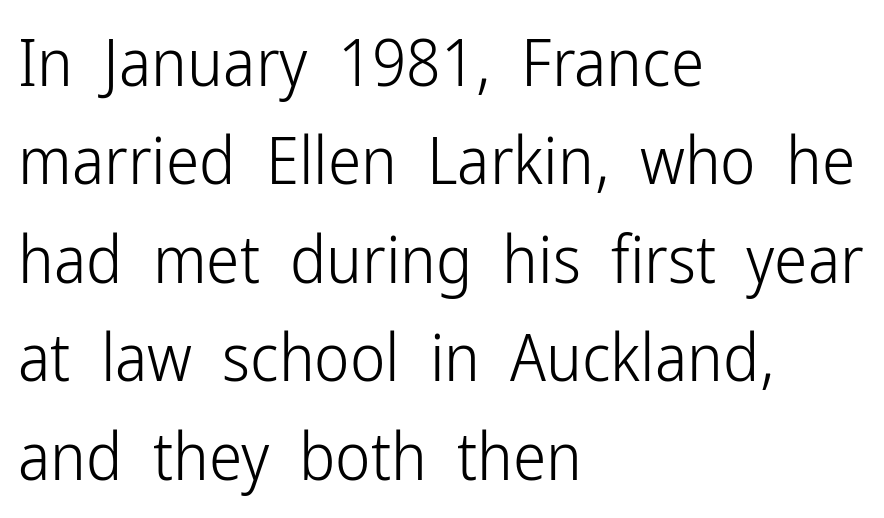
Q: Is the text bold? A: No.
Q: Is the text italic (slanted)? A: No, it is upright.
Q: Is the typeface a serif or a sans-serif typeface? A: Sans-serif.
Q: Is the text underlined? A: No.
Q: How is the paragraph aligned? A: Left-aligned.
Q: Is the spacing between letters normal or unusually wide? A: Normal.
Q: Is the spacing between lines tight, normal or loose? A: Normal.
Q: Width (condensed, normal, or wide)? A: Condensed.
Q: Stroke contrast? A: Low.
Q: x-height? A: Medium.
Q: Monospaced? A: No.
